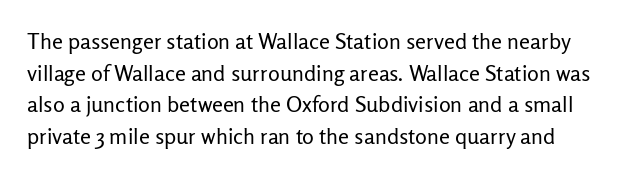
Q: Is the text bold? A: No.
Q: Is the text italic (slanted)? A: No, it is upright.
Q: Is the text underlined? A: No.
Q: Is the spacing between letters normal or unusually wide? A: Normal.
Q: Is the spacing between lines tight, normal or loose? A: Normal.
